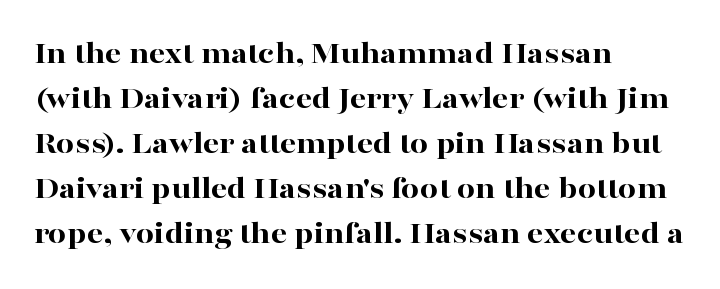
Q: Is the text bold? A: Yes.
Q: Is the text italic (slanted)? A: No, it is upright.
Q: Is the typeface a serif or a sans-serif typeface? A: Serif.
Q: Is the text underlined? A: No.
Q: How is the paragraph aligned? A: Left-aligned.
Q: Is the spacing between letters normal or unusually wide? A: Normal.
Q: Is the spacing between lines tight, normal or loose? A: Normal.
Q: Width (condensed, normal, or wide)? A: Wide.
Q: Stroke contrast? A: High.
Q: x-height? A: Medium.
Q: Monospaced? A: No.
